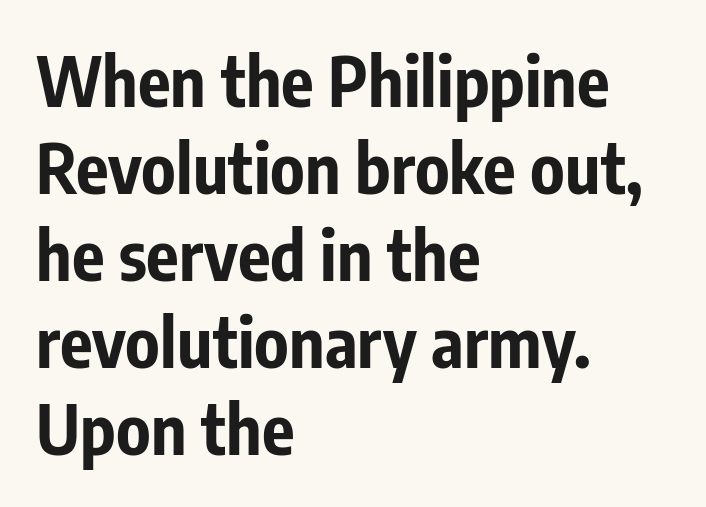
{"serif": "no", "italic": "no", "bold": "yes", "weight": "bold", "width": "condensed", "stroke_contrast": "low", "x_height": "medium", "monospaced": "no", "underline": "no", "align": "left", "line_spacing": "normal", "line_spacing_ratio": 1.28, "letter_spacing": "normal", "letter_spacing_em": 0.0, "glyph_px": 68}
